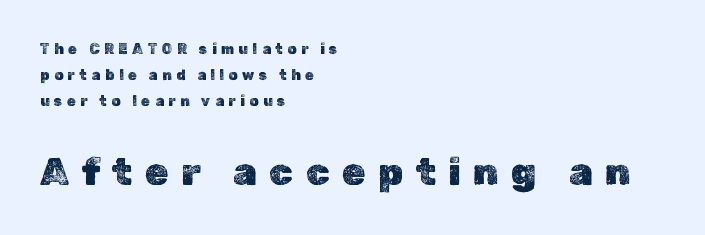
{"italic": "no", "width": "normal", "x_height": "medium", "monospaced": "no", "underline": "no", "align": "left", "line_spacing_ratio": 1.87, "letter_spacing": "wide", "letter_spacing_em": 0.33, "larger_block": "second", "size_ratio": 2.71, "glyph_px": 38}
